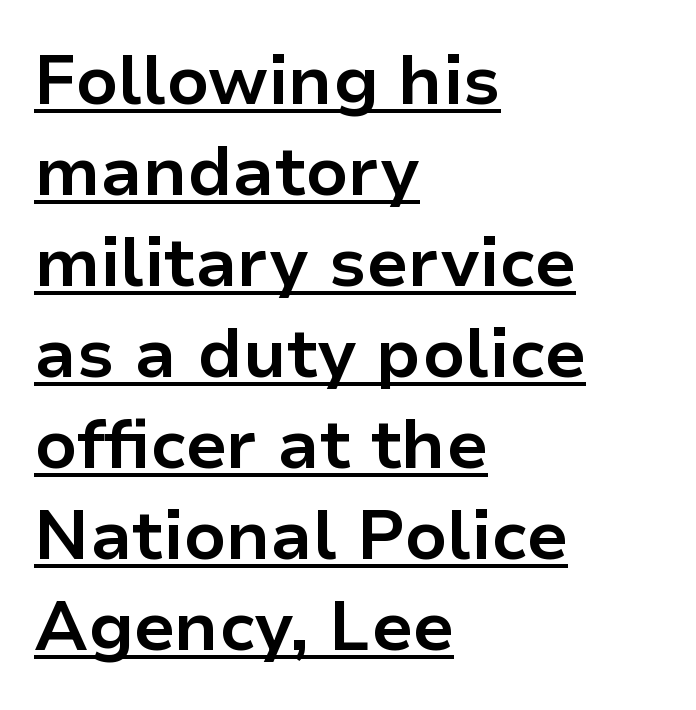
Vertical spacing — default. A typesetter would call this proportional, since set widths differ per character. Every stem runs plumb, perpendicular to the baseline. Heavy-handed strokes throughout: this text is bold. The glyphs are accompanied by a horizontal stroke just below them.
